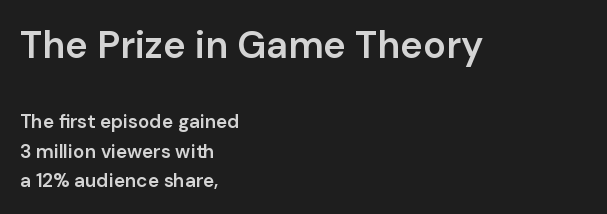
{"serif": "no", "italic": "no", "bold": "semi", "weight": "semibold", "width": "normal", "stroke_contrast": "low", "x_height": "medium", "monospaced": "no", "underline": "no", "align": "left", "line_spacing": "normal", "line_spacing_ratio": 1.55, "letter_spacing": "normal", "letter_spacing_em": 0.0, "larger_block": "first", "size_ratio": 2.0, "glyph_px": 38}
